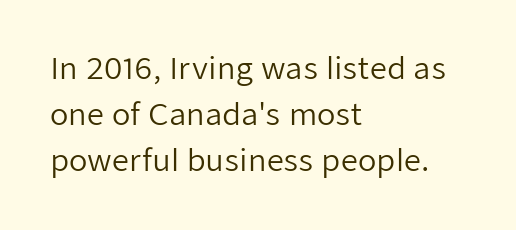
{"serif": "no", "italic": "no", "bold": "no", "weight": "regular", "width": "normal", "stroke_contrast": "low", "x_height": "medium", "monospaced": "no", "underline": "no", "align": "left", "line_spacing": "normal", "line_spacing_ratio": 1.54, "letter_spacing": "normal", "letter_spacing_em": 0.0, "glyph_px": 30}
